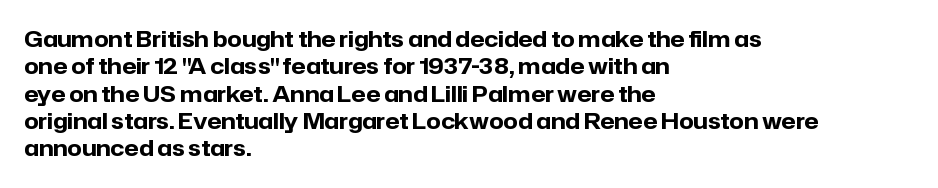
{"italic": "no", "bold": "yes", "underline": "no", "align": "left", "line_spacing": "normal", "line_spacing_ratio": 1.3, "letter_spacing": "normal", "letter_spacing_em": 0.0, "glyph_px": 21}
